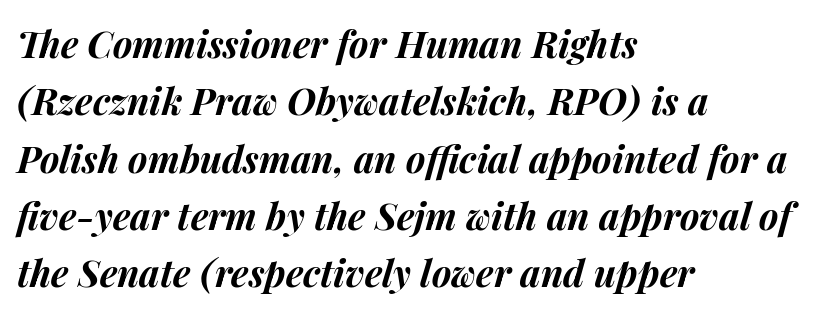
Q: Is the text bold? A: Yes.
Q: Is the text italic (slanted)? A: Yes, it leans right by about 14 degrees.
Q: Is the text underlined? A: No.
Q: How is the paragraph aligned? A: Left-aligned.
Q: Is the spacing between letters normal or unusually wide? A: Normal.
Q: Is the spacing between lines tight, normal or loose? A: Normal.
Q: Width (condensed, normal, or wide)? A: Normal.
Q: Stroke contrast? A: Medium.
Q: x-height? A: Medium.
Q: Monospaced? A: No.
